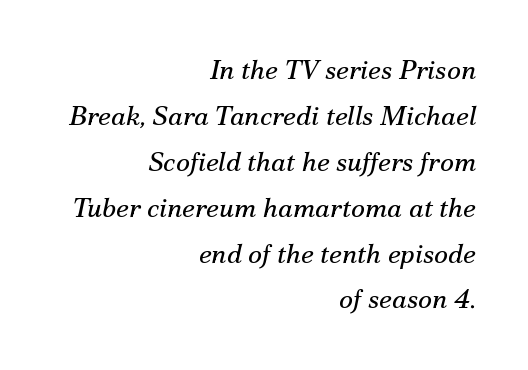
Q: Is the text bold? A: No.
Q: Is the text italic (slanted)? A: Yes, it leans right by about 12 degrees.
Q: Is the text underlined? A: No.
Q: How is the paragraph aligned? A: Right-aligned.
Q: Is the spacing between letters normal or unusually wide? A: Normal.
Q: Is the spacing between lines tight, normal or loose? A: Normal.
